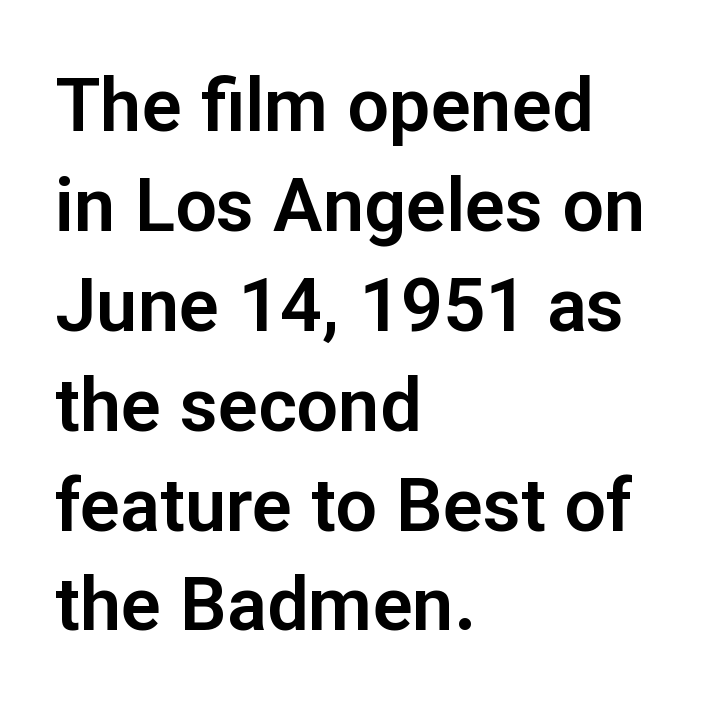
The image shows 74 px sans-serif type, upright; set left-aligned, normal line spacing (1.35x), normal letter spacing, not underlined; low stroke contrast and a medium x-height.
